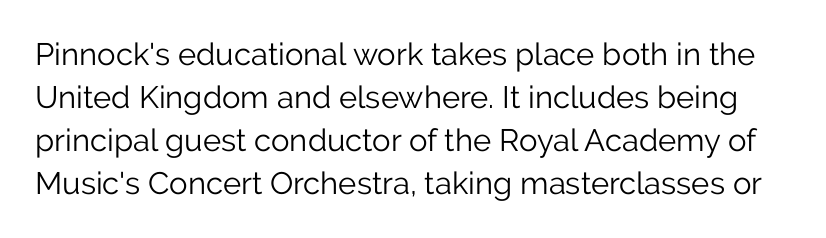
The image shows 31 px light sans-serif type, upright; set normal line spacing (1.39x), normal letter spacing, not underlined; low stroke contrast and a medium x-height.
